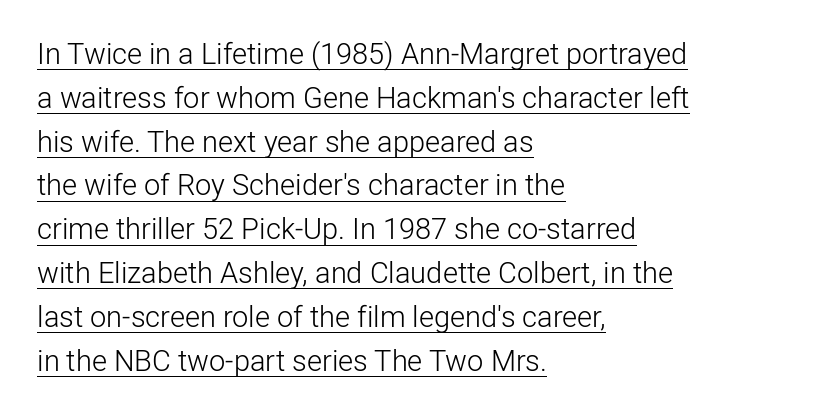
{"serif": "no", "italic": "no", "bold": "no", "weight": "light", "width": "normal", "stroke_contrast": "low", "x_height": "medium", "monospaced": "no", "underline": "yes", "align": "left", "line_spacing": "normal", "line_spacing_ratio": 1.51, "letter_spacing": "normal", "letter_spacing_em": 0.0, "glyph_px": 29}
